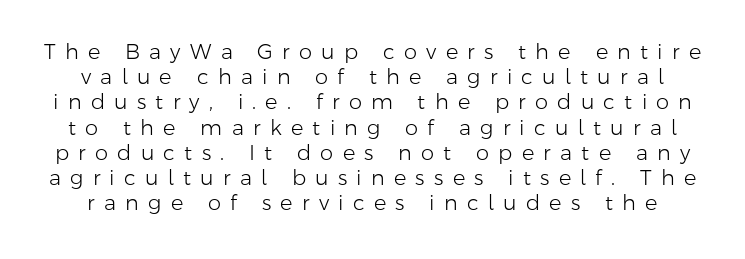
Q: Is the text bold? A: No.
Q: Is the text italic (slanted)? A: No, it is upright.
Q: Is the text underlined? A: No.
Q: Is the spacing between letters normal or unusually wide? A: Unusually wide.
